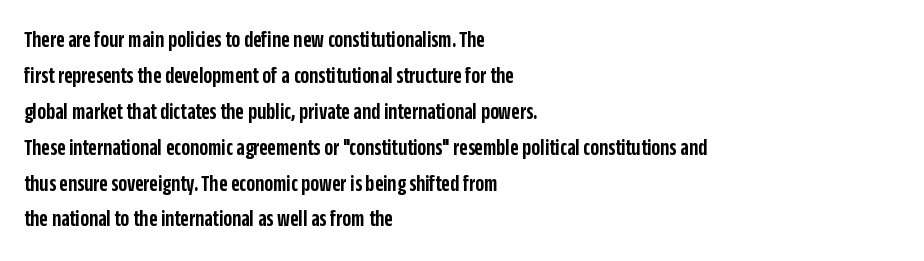
The image shows 23 px text type, upright; set left-aligned, normal line spacing (1.56x), normal letter spacing, not underlined.
